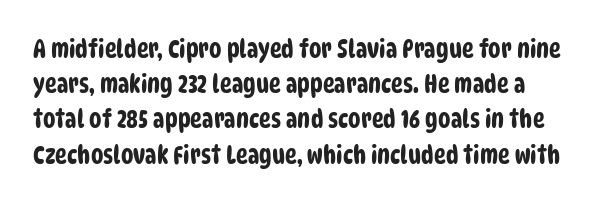
Between one letter and the next there's only the usual sliver of space. Quick note: interline space is typical. Plain, unruled lines of type.
